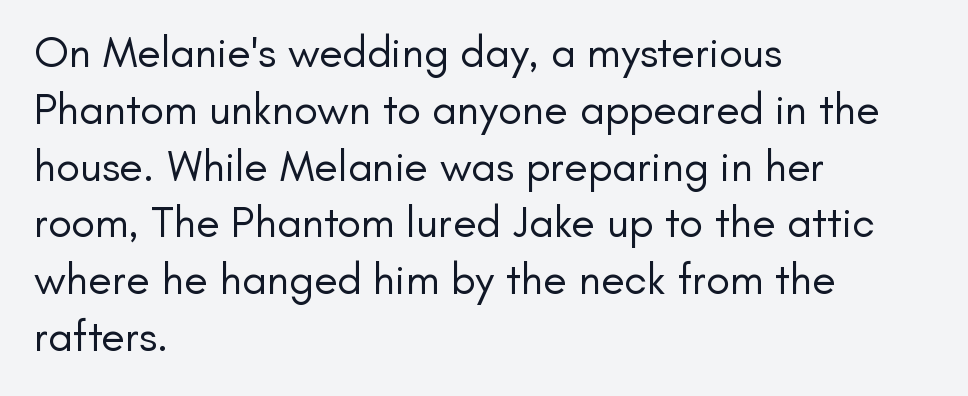
The lettering stays uniformly vertical, giving the passage a roman look. The text was rendered using a sans face with plain stroke endings. The typeface has the unassuming heft of standard copy or less. Bare-footed words on every line.
